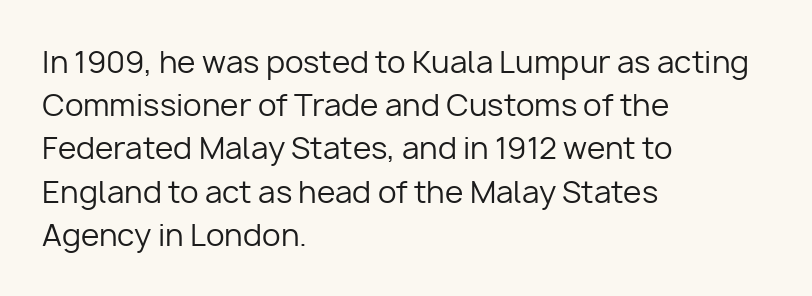
Nope, not italic — everything's standing straight. The rendering shows plain stroke endings on the letterforms — a sans-serif design. Evenly set lines give the paragraph a standard silhouette. Letters rest on an invisible, unmarked baseline.
